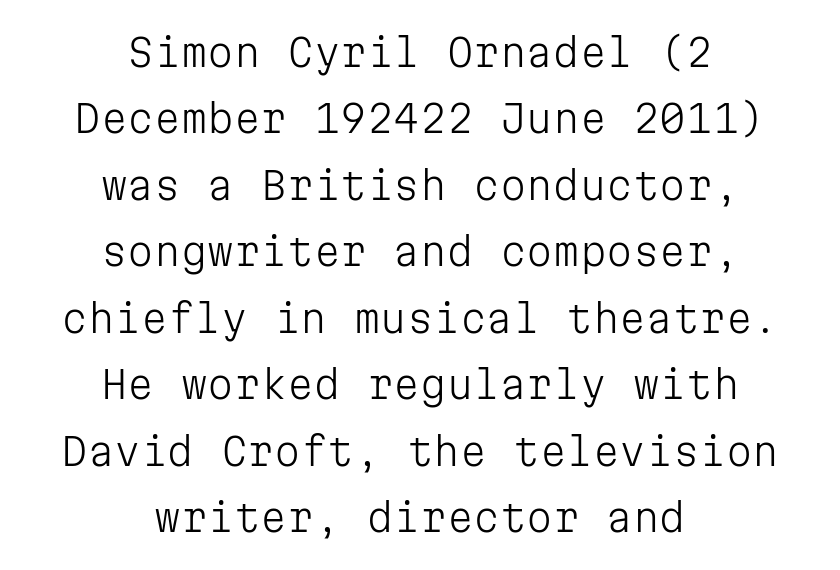
The image shows 38 px light sans-serif type, upright, monospaced; set centered, line spacing 1.75x, normal letter spacing, not underlined; low stroke contrast and a medium x-height.
